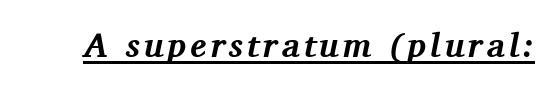
The image shows 34 px bold serif type, italic (leaning right); set underlined; medium stroke contrast and a medium x-height.
